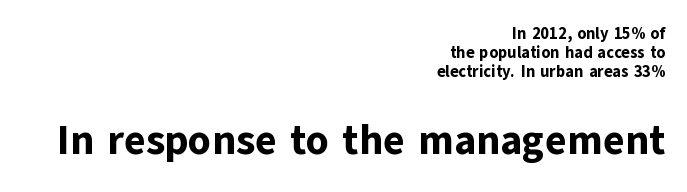
{"serif": "no", "italic": "no", "bold": "yes", "weight": "bold", "width": "normal", "stroke_contrast": "low", "x_height": "medium", "monospaced": "no", "underline": "no", "align": "right", "line_spacing_ratio": 1.2, "letter_spacing": "normal", "letter_spacing_em": 0.0, "larger_block": "second", "size_ratio": 2.56, "glyph_px": 41}
